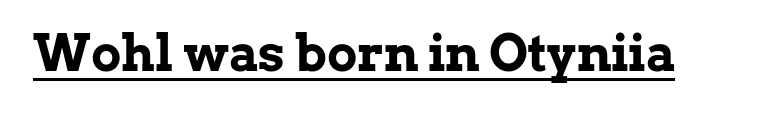
The image shows 50 px bold serif type, upright; set normal letter spacing, underlined; low stroke contrast and a medium x-height.
